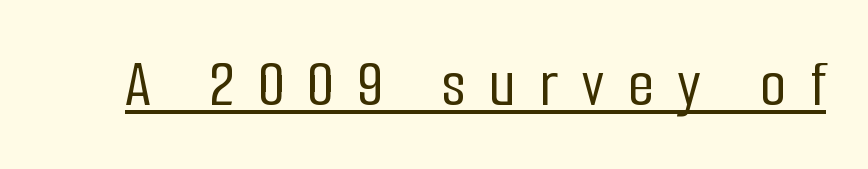
The image shows 68 px condensed sans-serif type, upright; set unusually wide letter spacing (+0.35 em), underlined; low stroke contrast and a medium x-height.
